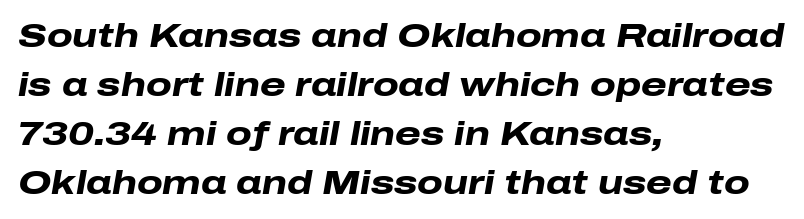
The image shows 33 px heavy, wide type, italic (leaning right); set left-aligned, normal line spacing (1.48x), normal letter spacing, not underlined; low stroke contrast and a medium x-height.
